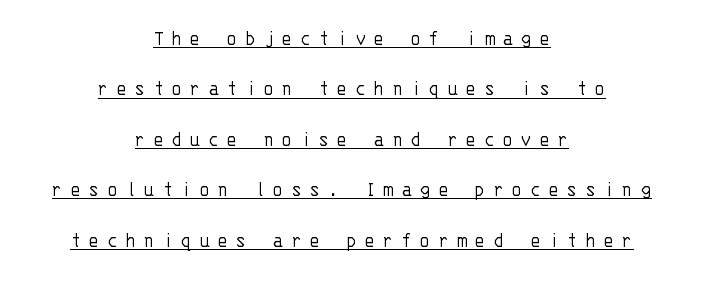
The image shows 22 px text type, upright; set centered, loose line spacing (2.29x), unusually wide letter spacing (+0.35 em), underlined.
